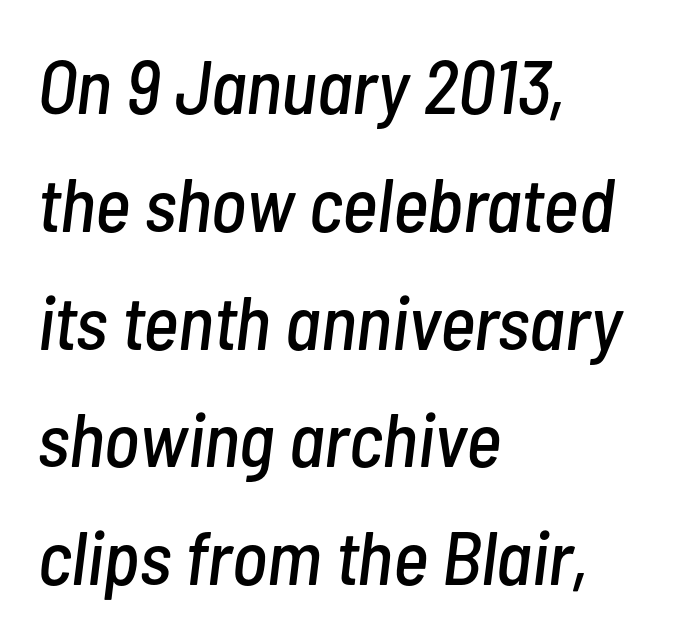
{"italic": "yes", "lean": "right", "slant_degrees": 7, "width": "condensed", "stroke_contrast": "low", "x_height": "medium", "monospaced": "no", "underline": "no", "align": "left", "line_spacing": "normal", "line_spacing_ratio": 1.55, "letter_spacing": "normal", "letter_spacing_em": 0.0, "glyph_px": 76}
